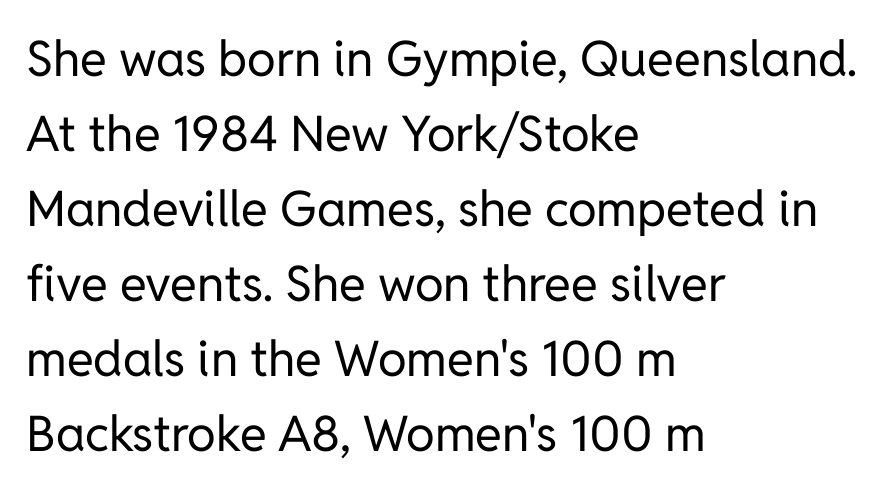
Decoration check: the copy has no underline. The weight tops out at a normal text grade. Short note: letters normally spaced. Posture: straight, roman, zero tilt.
